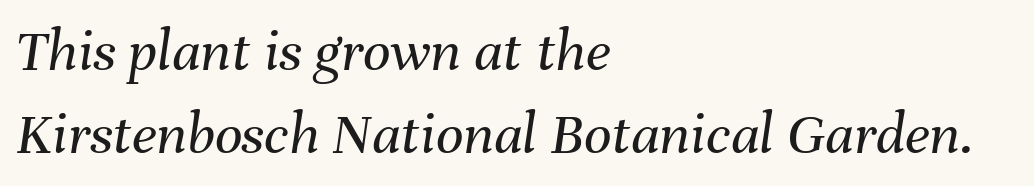
The image shows 61 px regular-weight type, italic (leaning right); set left-aligned, normal line spacing (1.36x), normal letter spacing, not underlined; medium stroke contrast and a medium x-height.
